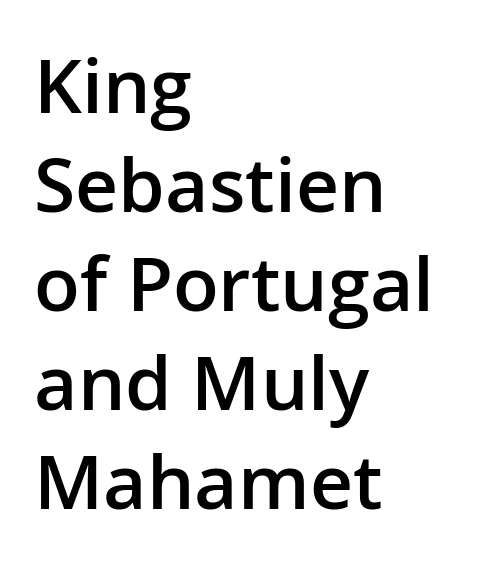
{"serif": "no", "italic": "no", "bold": "semi", "weight": "semibold", "width": "normal", "stroke_contrast": "low", "x_height": "medium", "monospaced": "no", "underline": "no", "align": "left", "line_spacing": "normal", "line_spacing_ratio": 1.32, "letter_spacing": "normal", "letter_spacing_em": 0.0, "glyph_px": 75}
